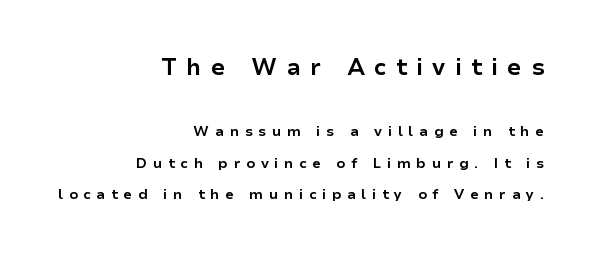
The image shows 23 px bold type, upright; set right-aligned, loose line spacing (2.25x), unusually wide letter spacing (+0.4 em), not underlined; the first (top) block is 1.64x larger.
